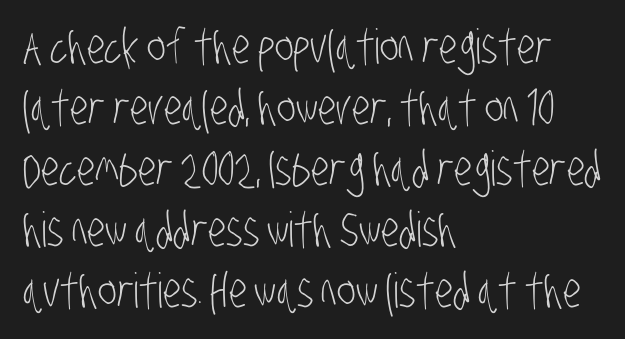
No extra tracking has been applied to these lines. The letters carry no serifs — their stems end cleanly without finishing strokes. The letters advance in unequal steps, a hallmark of proportional type. The zone under the glyphs is completely vacant. Normally led — the rows are evenly, conventionally spaced.
